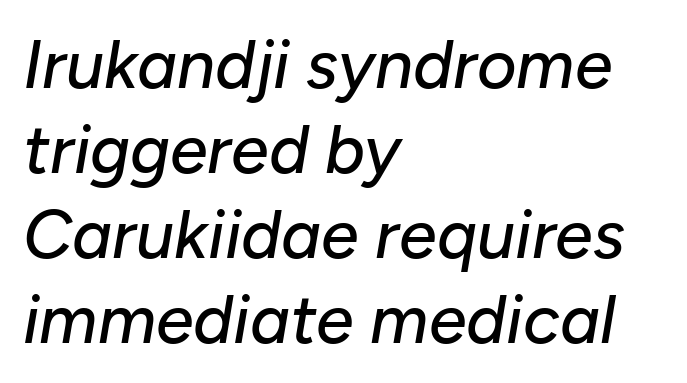
The image shows 68 px text type, italic (leaning right); set left-aligned, normal line spacing (1.25x), normal letter spacing, not underlined; low stroke contrast and a medium x-height.
